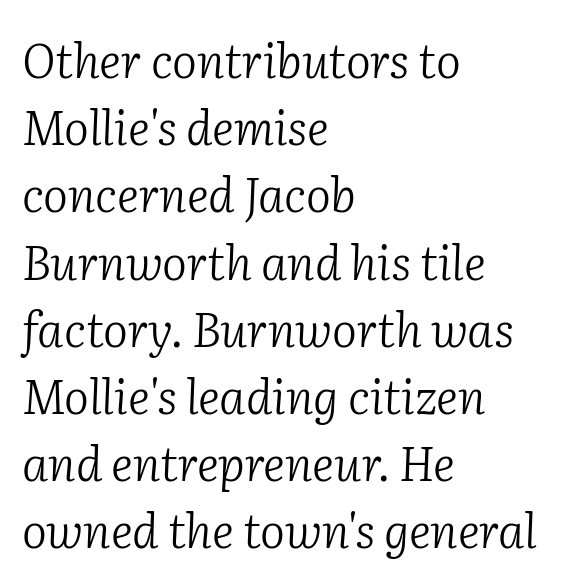
Q: Is the text bold? A: No.
Q: Is the text italic (slanted)? A: Yes, it leans right by about 2 degrees.
Q: Is the typeface a serif or a sans-serif typeface? A: Serif.
Q: Is the text underlined? A: No.
Q: How is the paragraph aligned? A: Left-aligned.
Q: Is the spacing between letters normal or unusually wide? A: Normal.
Q: Is the spacing between lines tight, normal or loose? A: Normal.
Q: Width (condensed, normal, or wide)? A: Normal.
Q: Stroke contrast? A: Low.
Q: x-height? A: Medium.
Q: Monospaced? A: No.
